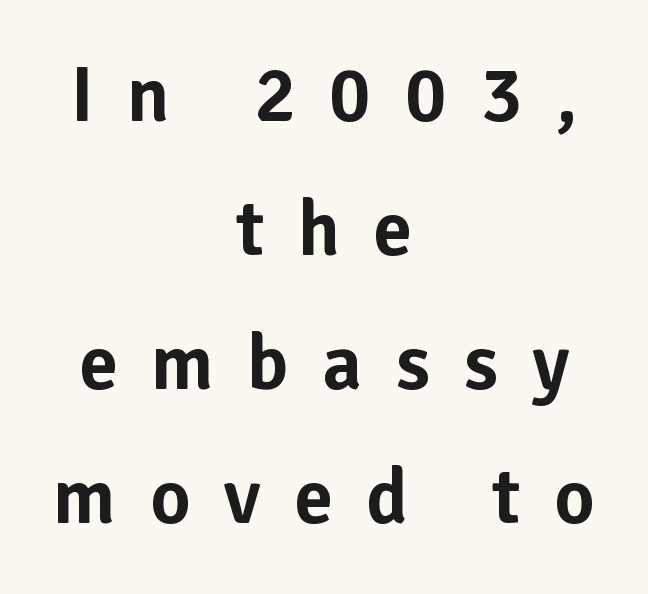
A typesetter would label this face a sans. Unmarked baselines from the first word to the last. This sample uses an upright cut, with every glyph sitting square on the baseline. The tracking jumps out immediately: characters are airy and widely separated.
